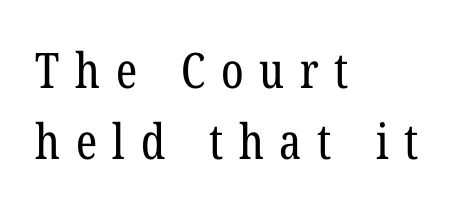
{"serif": "yes", "bold": "no", "weight": "regular", "width": "condensed", "stroke_contrast": "low", "x_height": "medium", "monospaced": "no", "underline": "no", "align": "left", "line_spacing": "normal", "line_spacing_ratio": 1.45, "letter_spacing": "wide", "letter_spacing_em": 0.32, "glyph_px": 49}
